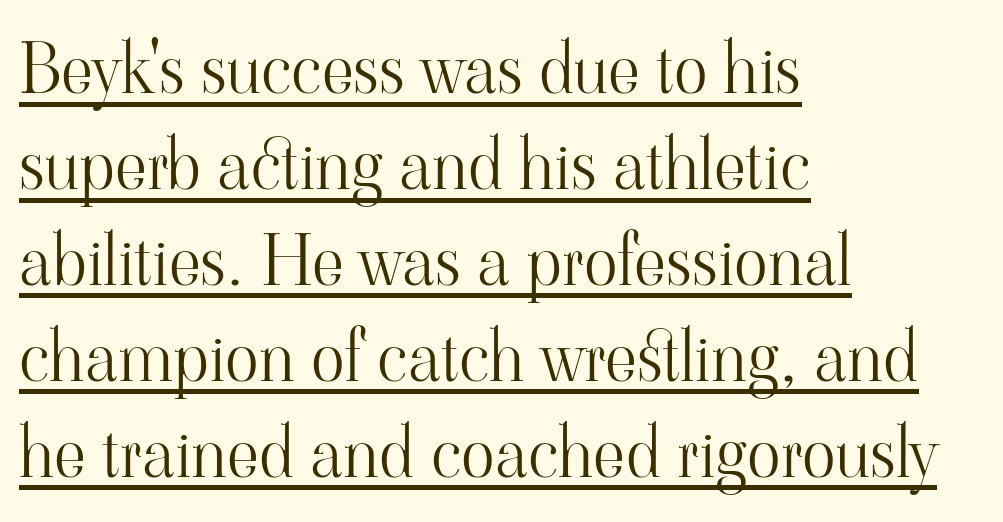
Q: Is the text bold? A: No.
Q: Is the text italic (slanted)? A: No, it is upright.
Q: Is the typeface a serif or a sans-serif typeface? A: Serif.
Q: Is the text underlined? A: Yes.
Q: How is the paragraph aligned? A: Left-aligned.
Q: Is the spacing between letters normal or unusually wide? A: Normal.
Q: Is the spacing between lines tight, normal or loose? A: Normal.
Q: Width (condensed, normal, or wide)? A: Normal.
Q: Stroke contrast? A: High.
Q: x-height? A: Small.
Q: Monospaced? A: No.
